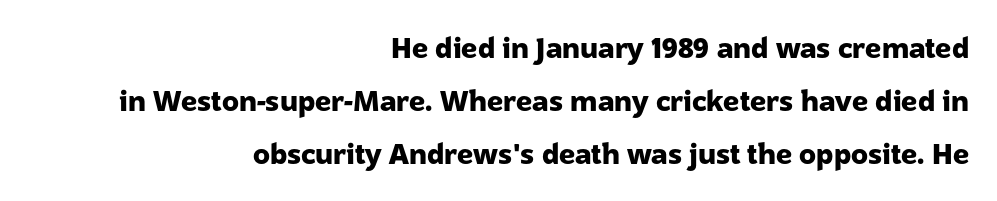
{"serif": "no", "italic": "no", "bold": "yes", "weight": "heavy", "width": "normal", "stroke_contrast": "low", "x_height": "medium", "monospaced": "no", "underline": "no", "align": "right", "line_spacing_ratio": 1.89, "letter_spacing": "normal", "letter_spacing_em": 0.0, "glyph_px": 28}
